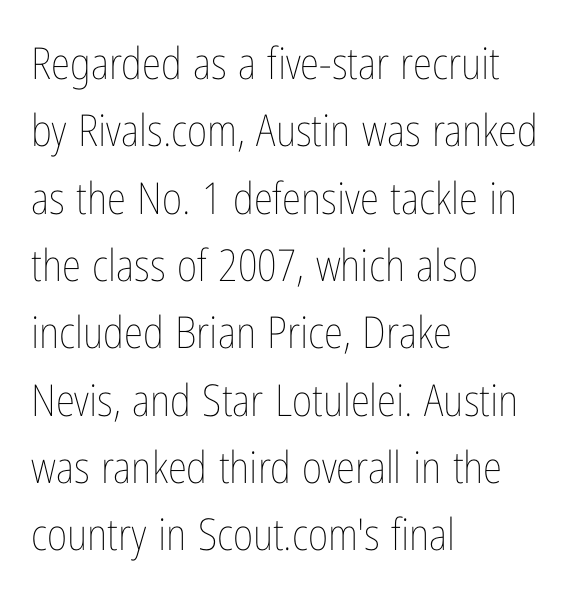
The image shows 44 px thin, condensed type, upright; set left-aligned, normal line spacing (1.53x), normal letter spacing, not underlined; low stroke contrast and a medium x-height.
